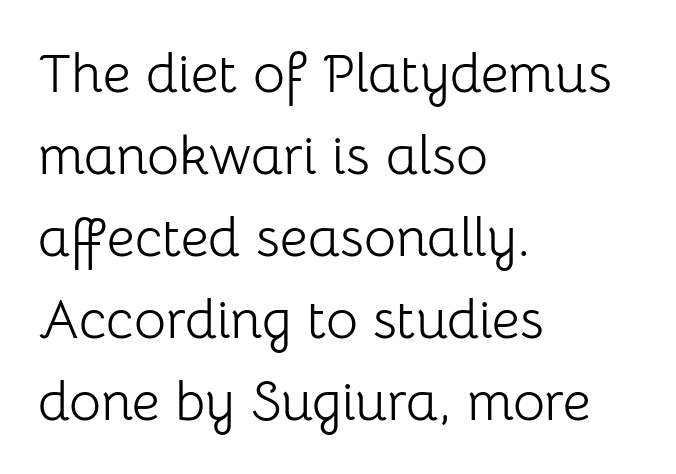
Q: Is the text bold? A: No.
Q: Is the text italic (slanted)? A: No, it is upright.
Q: Is the typeface a serif or a sans-serif typeface? A: Sans-serif.
Q: Is the text underlined? A: No.
Q: How is the paragraph aligned? A: Left-aligned.
Q: Is the spacing between letters normal or unusually wide? A: Normal.
Q: Is the spacing between lines tight, normal or loose? A: Normal.
Q: Width (condensed, normal, or wide)? A: Normal.
Q: Stroke contrast? A: Low.
Q: x-height? A: Medium.
Q: Monospaced? A: No.
